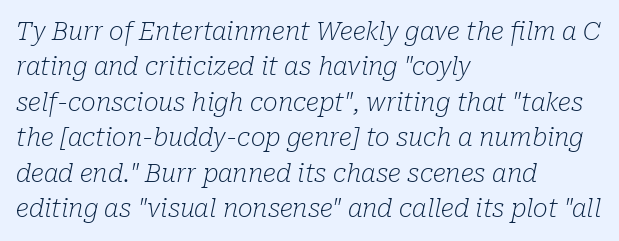
The image shows 25 px text type, italic (leaning right); set left-aligned, normal line spacing (1.42x), normal letter spacing, not underlined.
